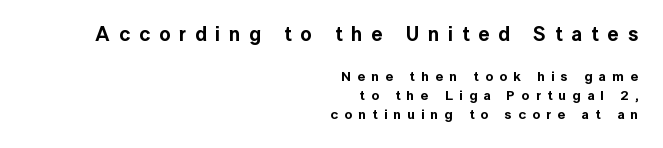
The image shows 20 px text type, upright; set right-aligned, normal line spacing (1.38x), unusually wide letter spacing (+0.44 em), not underlined; the first (top) block is 1.43x larger.
